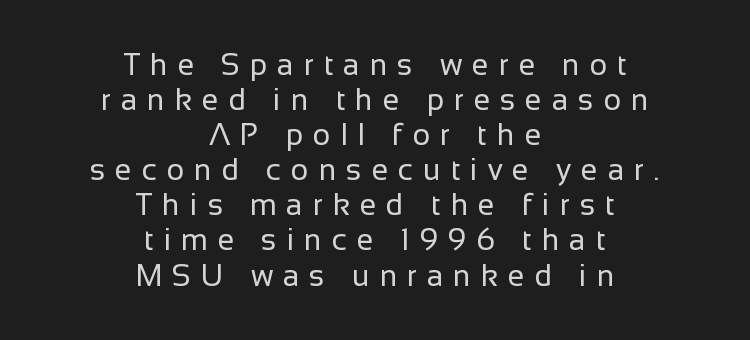
The typography opts for an upright posture over an oblique one. Layout note: lines centered. This sample has the flowing, uneven cadence of proportional lettering. The gaps between neighbouring characters are conspicuously large. Serif or sans? Sans — the stroke terminals are bare. The strip under each line holds only bare page.
